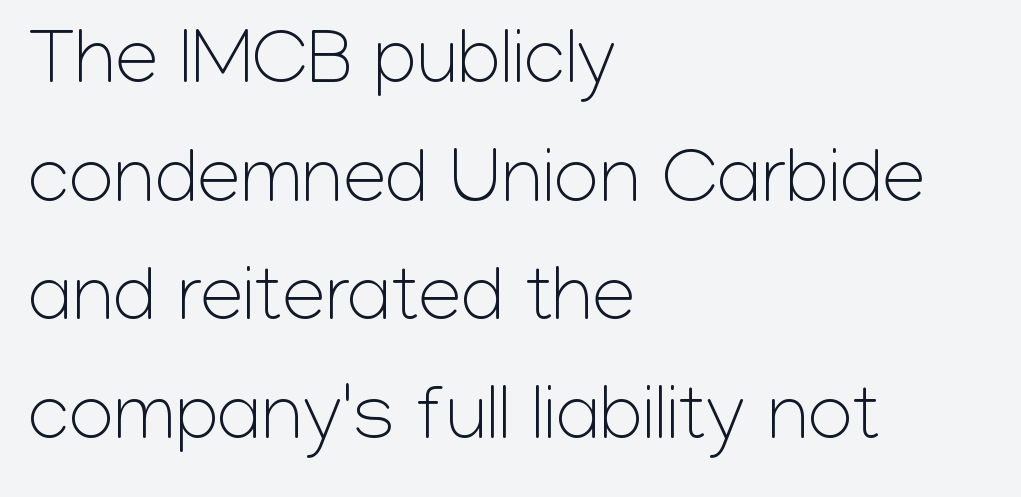
Plain, unruled lines of type. Is the letter spacing exaggerated? No — it looks like the ordinary default. Weight: in the light-to-regular range. Vertical spacing — default. Serif or sans? Sans — the stroke terminals are bare.
